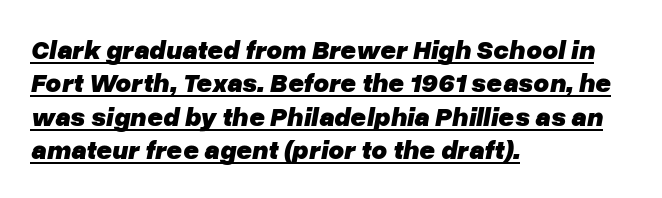
The image shows 27 px bold type, italic (leaning right); set left-aligned, line spacing 1.24x, normal letter spacing, underlined.
